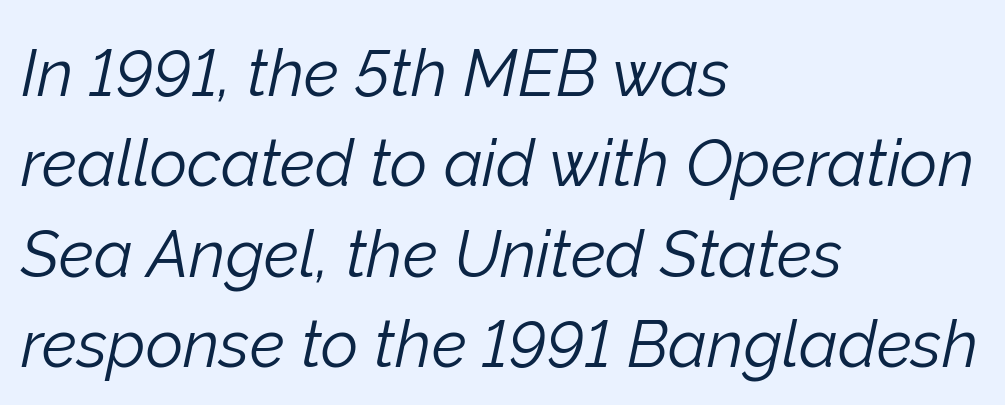
Q: Is the text bold? A: No.
Q: Is the text italic (slanted)? A: Yes, it leans right by about 12 degrees.
Q: Is the text underlined? A: No.
Q: How is the paragraph aligned? A: Left-aligned.
Q: Is the spacing between letters normal or unusually wide? A: Normal.
Q: Is the spacing between lines tight, normal or loose? A: Normal.
Q: Width (condensed, normal, or wide)? A: Normal.
Q: Stroke contrast? A: Low.
Q: x-height? A: Medium.
Q: Monospaced? A: No.
